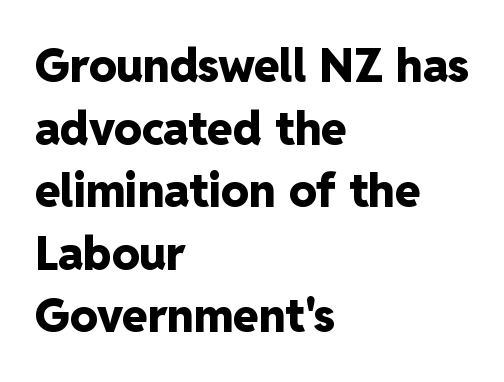
The image shows 46 px heavy sans-serif type, upright; set left-aligned, normal line spacing (1.36x), normal letter spacing, not underlined; low stroke contrast and a medium x-height.
